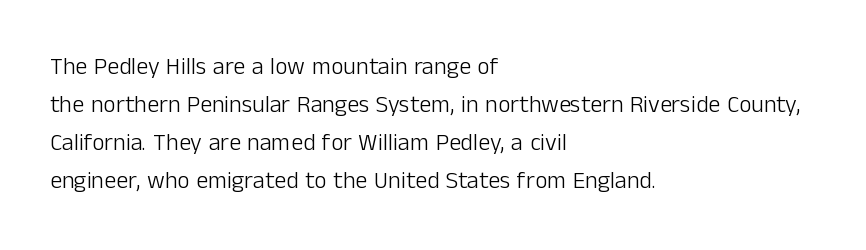
Is there much room between lines? A standard amount, neither cramped nor airy. A roman cut, with each character standing at attention. How are the letters spaced? Ordinarily, with no added tracking. This rendering features lettering with no underline. The paragraph shown leans on its left margin. The weight tops out at a normal text grade.
